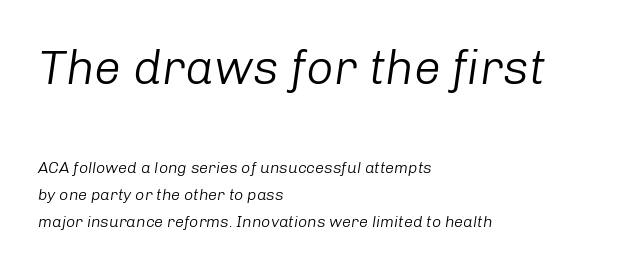
Is the letter spacing exaggerated? No — it looks like the ordinary default. The letters in the upper block stand taller than those in the block below. Summary of vertical rhythm: regular, with standard interline spacing. Just letters on the line, the space beneath them empty. The text carries the slant typical of an italic or oblique font.
